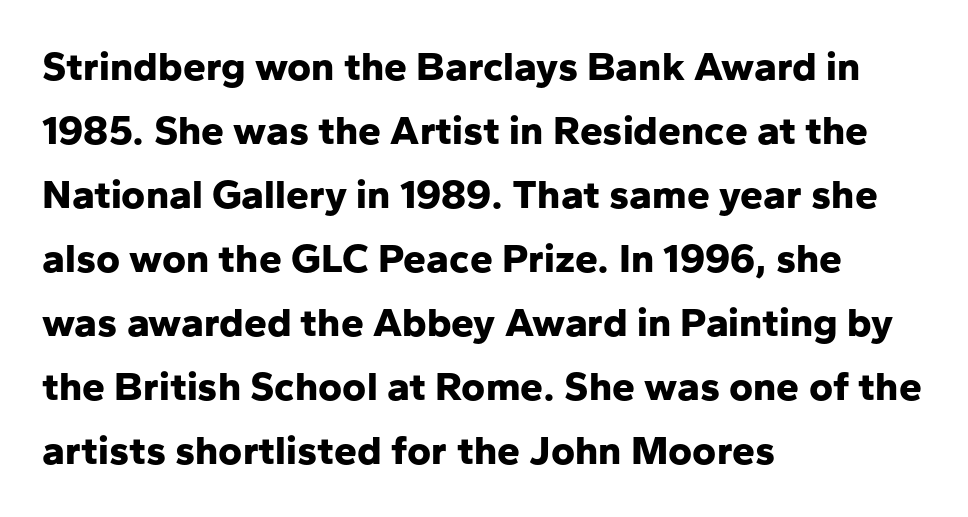
These lines are composed in type without serifs. Vertically, the passage feels balanced, rows spaced as you'd expect. In CSS terms this would be text-align: left. Words appear dense and cohesive because spacing is normal. Varying glyph widths throughout — classic text-font behaviour. Rendered with straight, roman letterforms.
